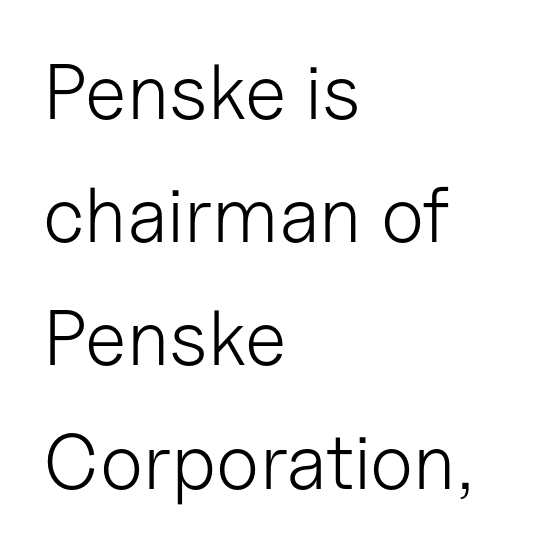
{"serif": "no", "italic": "no", "bold": "no", "weight": "light", "width": "normal", "stroke_contrast": "low", "x_height": "medium", "monospaced": "no", "underline": "no", "align": "left", "line_spacing": "normal", "line_spacing_ratio": 1.58, "letter_spacing": "normal", "letter_spacing_em": 0.0, "glyph_px": 78}
